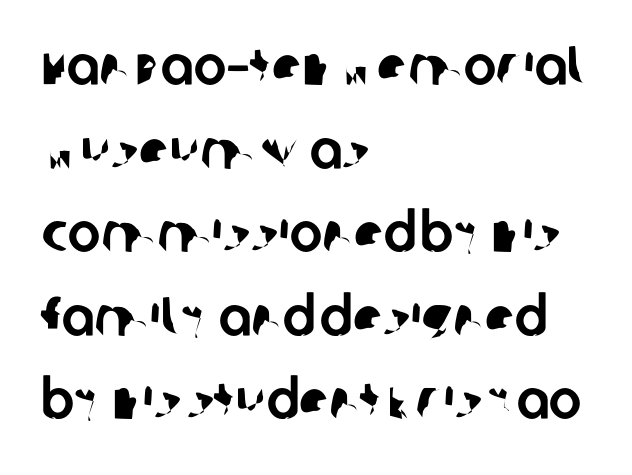
The image shows 55 px sans-serif type; set left-aligned, normal line spacing (1.52x), normal letter spacing, not underlined; low stroke contrast and a large x-height.
